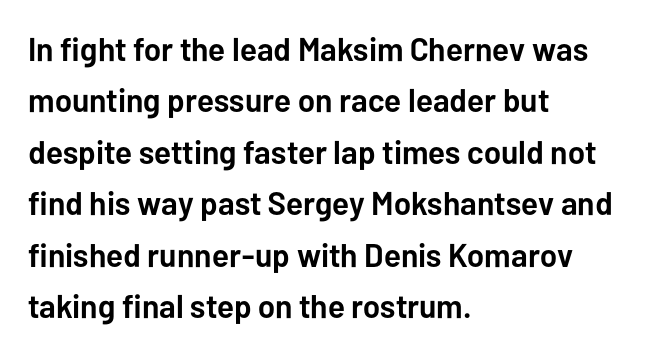
Nope, no serifs anywhere on these letters. The rendering uses a moderate line-height, typical for paragraphs. The string is rendered with underlining switched off. Tracking value appears to be zero — textbook default spacing. As a designer I'd log this as weight 700, bold. The lines in this sample share a left origin and differ only in where they stop.
